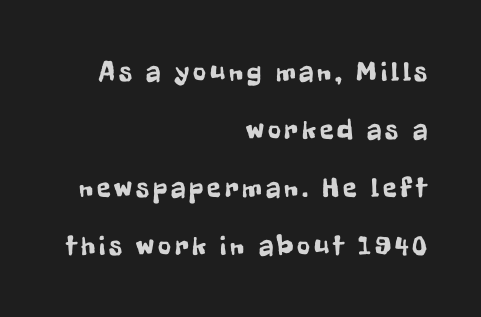
{"serif": "no", "italic": "no", "width": "condensed", "stroke_contrast": "low", "x_height": "medium", "monospaced": "no", "underline": "no", "align": "right", "line_spacing": "loose", "line_spacing_ratio": 2.07, "glyph_px": 28}
